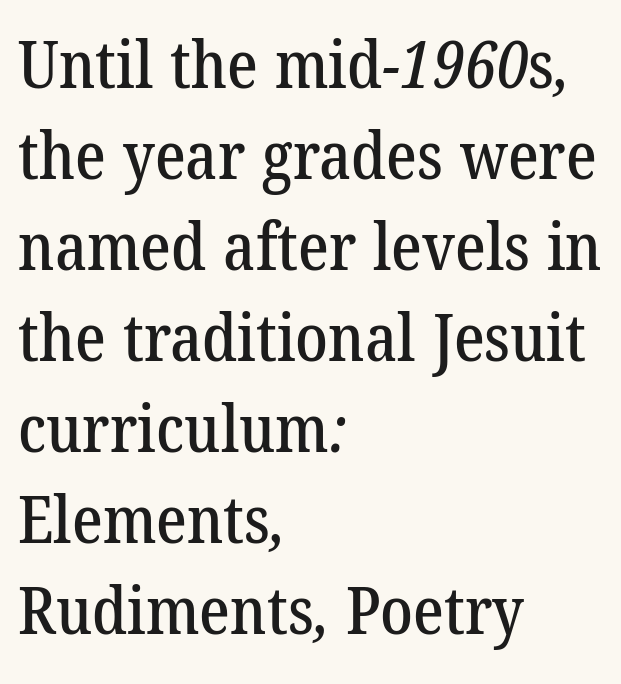
Does extra space separate the letters? No, they use regular spacing. Serifs: yes, visible at the terminals of the letterforms. A typesetter would call this leading conventional body-copy spacing. Nobody drew a line under any word here. Here the designer chose a conventional face with non-uniform glyph widths. If you drew a ruler down the left edge, every line would touch it.
